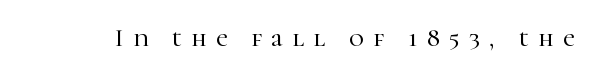
Q: Is the text italic (slanted)? A: No, it is upright.
Q: Is the text underlined? A: No.
Q: Is the spacing between letters normal or unusually wide? A: Unusually wide.
